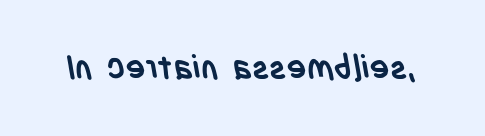
Q: Is the text bold? A: Yes.
Q: Is the typeface a serif or a sans-serif typeface? A: Sans-serif.
Q: Is the text underlined? A: No.
Q: Is the spacing between letters normal or unusually wide? A: Normal.
Q: Width (condensed, normal, or wide)? A: Condensed.
Q: Stroke contrast? A: Low.
Q: x-height? A: Large.
Q: Monospaced? A: No.
